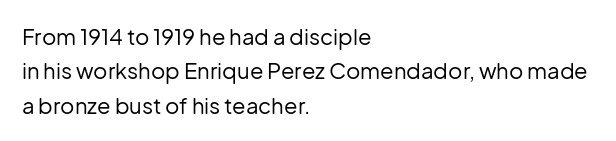
The specimen reads as upright at a glance. Is the stroke heavy? The answer is a plain regular-or-lighter. Clear beneath every line of the passage. Notice how descenders clear the ascenders below comfortably — that's standard leading.
